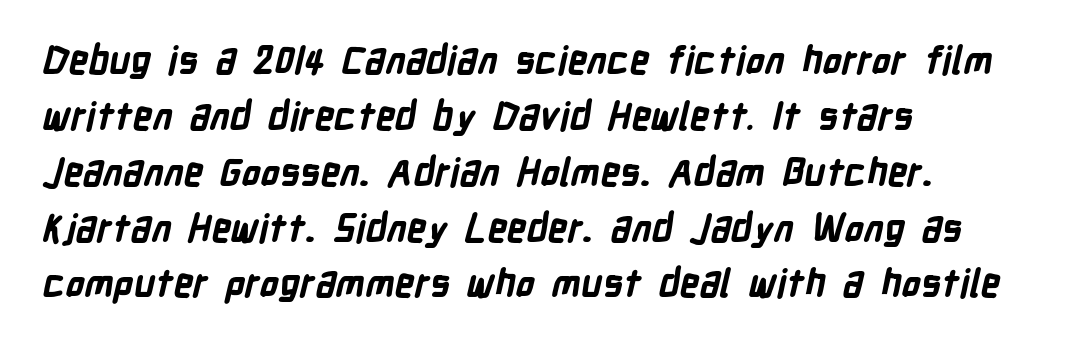
Beneath every word, the page is bare. Alignment: flush left. Each letter keeps its own natural width here, so spacing adapts to shape. Compared with typical body copy, the letter spacing here is the same. Set as a true bold cut, around the 700 mark.
